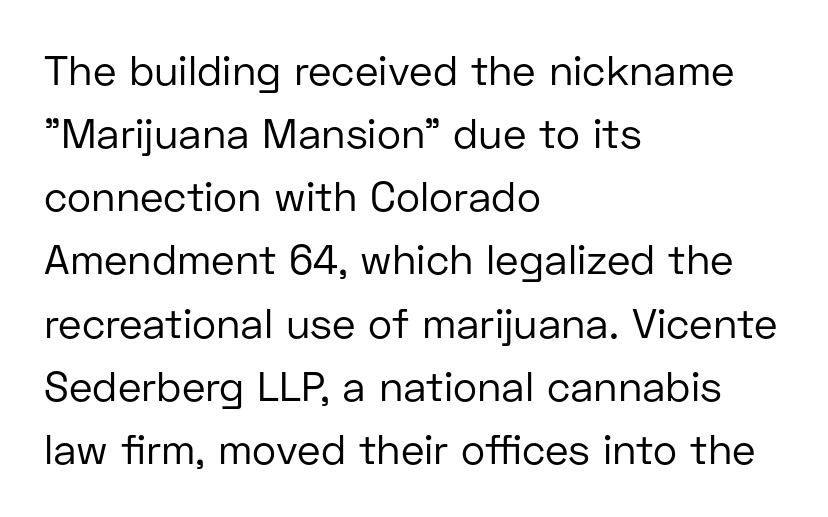
The line-height multiplier appears to be the usual default. Glance below the letters and you will spot only blank space. Alignment: flush left. No chunkiness to these letters — they're not bold. Nobody touched the tracking dial on this one. Serifs: no, the terminals of the letterforms are clean.
